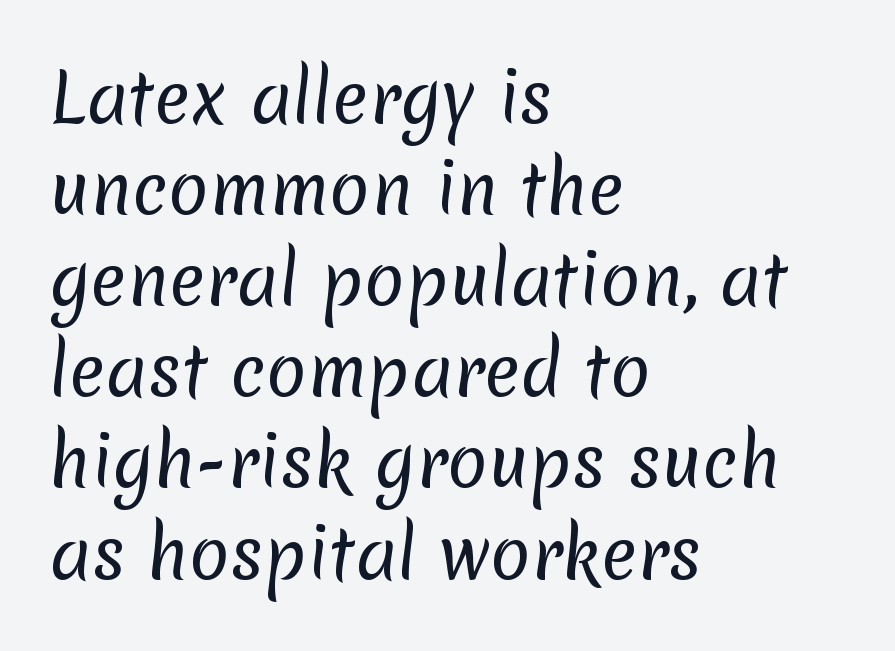
A typesetter would call this zero additional tracking. Varying glyph widths throughout — classic text-font behaviour. The paragraph shown leans on its left margin. Stroke terminals: plain, sans-serif. The leading is moderate, giving the passage an even texture.
